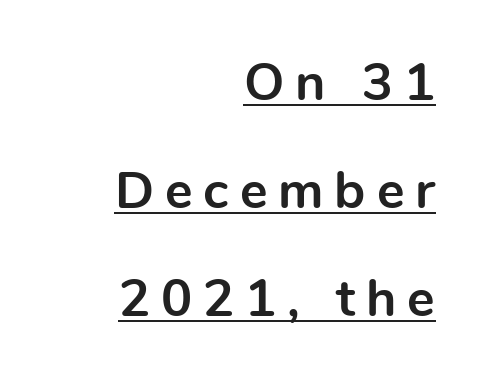
Typesetter's note: full bold, strokes at maximum text heaviness. Characters follow at a spacing far wider than the type designer built in. The glyphs are accompanied by a horizontal stroke just below them. In terms of posture, this sample is upright.
